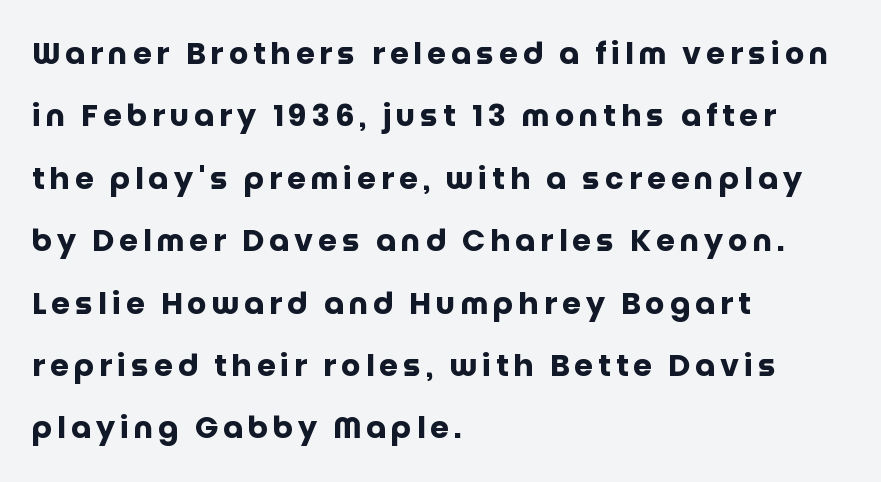
A typesetter would mark this as roman, not italic. This rendering employs a face without finishing strokes, i.e., a sans-serif. Has an underline been added? It has not. Leading is clearly above the norm, producing a sparse column.
